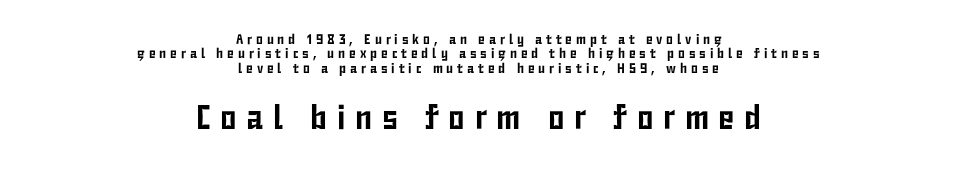
The image shows 34 px condensed sans-serif type, upright; set centered, tight line spacing (1.03x), unusually wide letter spacing (+0.28 em), not underlined; the second (bottom) block is 2.43x larger; low stroke contrast and a medium x-height.
